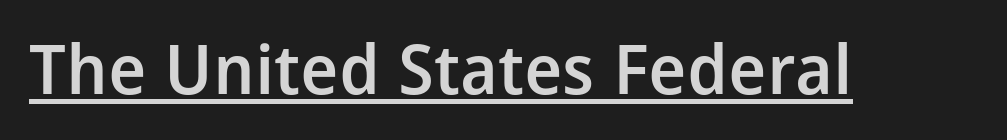
{"serif": "no", "italic": "no", "bold": "semi", "weight": "semibold", "width": "normal", "stroke_contrast": "low", "x_height": "medium", "monospaced": "no", "underline": "yes", "letter_spacing": "normal", "letter_spacing_em": 0.0, "glyph_px": 69}
